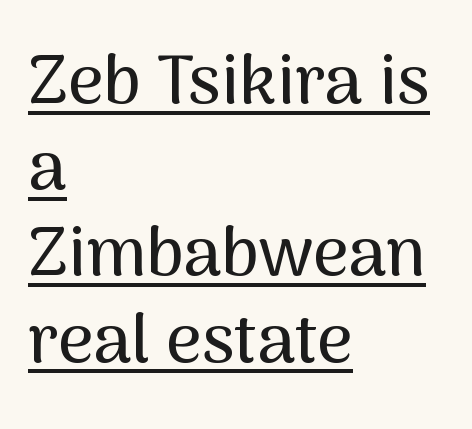
Standard letterfit; no display-style spreading of the glyphs. The text block is weighted toward the left margin, trailing off unevenly rightward. If you drew a line through each stem, it would be perfectly vertical. I'd call this a sans setting — the letters go barefoot.
